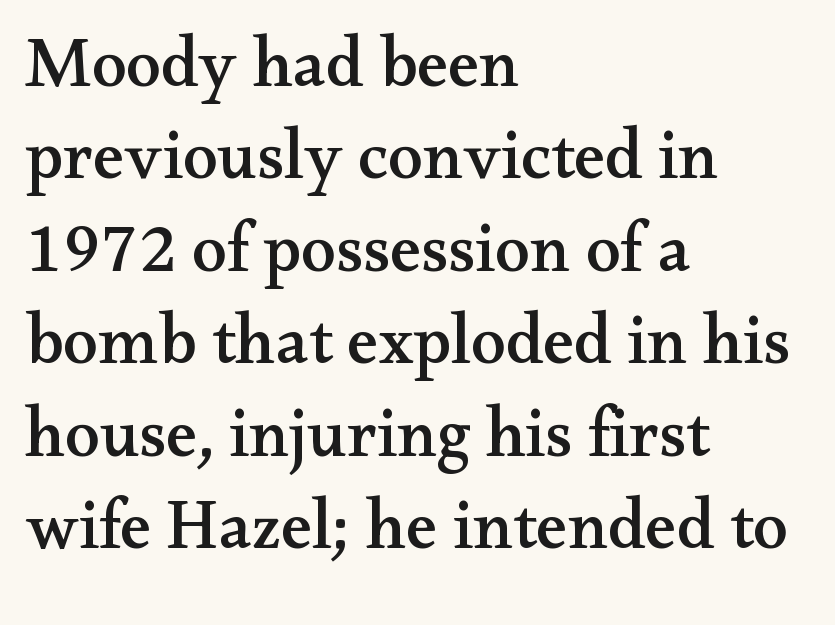
The image shows 70 px wide serif type, upright; set left-aligned, normal line spacing (1.32x), normal letter spacing, not underlined; medium stroke contrast and a small x-height.
